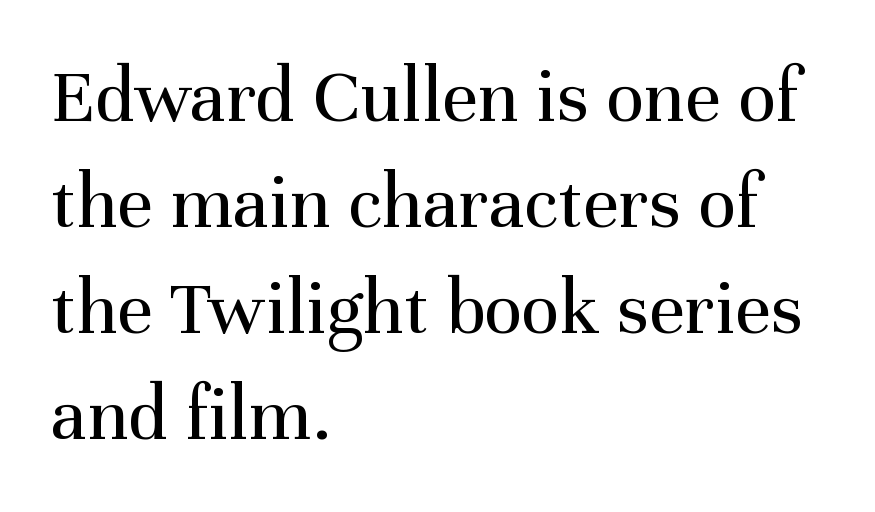
The image shows 79 px regular-weight serif type, upright; set left-aligned, normal line spacing (1.34x), normal letter spacing, not underlined; medium stroke contrast and a medium x-height.
